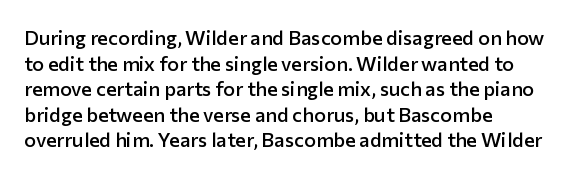
The line-height multiplier appears to be the usual default. There is no visible air inserted between adjacent glyphs. Does the weight exceed regular? Yes, but only to semibold. Nope, not italic — everything's standing straight.
